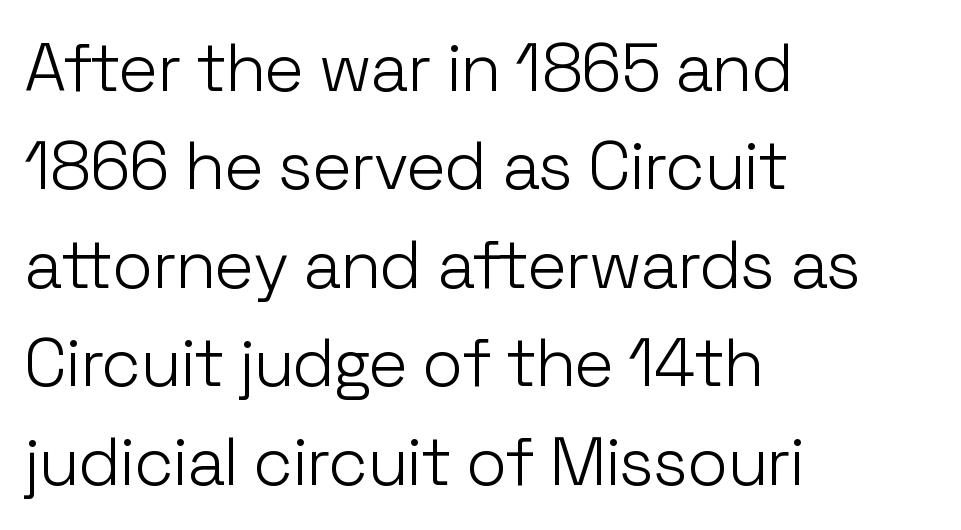
I'd call this a sans setting — the letters go barefoot. Note the varied advance widths — an 'i' is clearly narrower than an 'm'. Students, observe: this is what conventionally led text looks like. Quick note: underline off.
